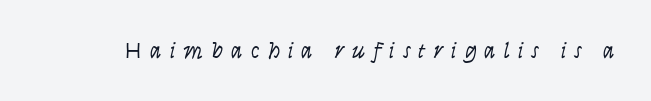
{"bold": "no", "underline": "no", "letter_spacing": "wide", "letter_spacing_em": 0.35, "glyph_px": 23}
